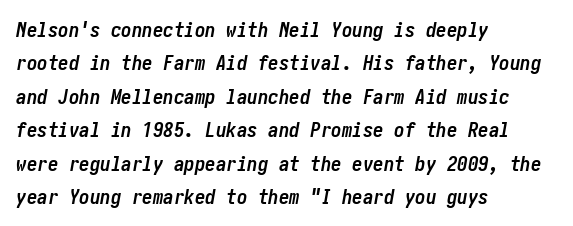
Casual observation: everything's shoved over to the left. Students, observe: this is what conventionally led text looks like. In terms of posture, this sample is oblique. The tracking reads as untouched default to a designer's eye.
